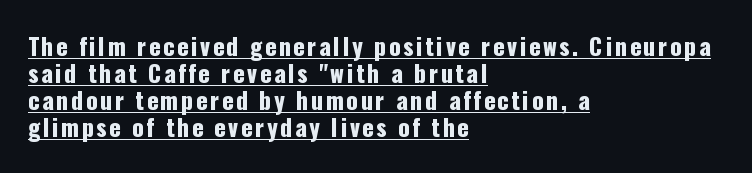
Beneath each row of characters lies a ruled line. Designer's note — italics off, roman on. These lines are set flush left with a ragged right edge.
